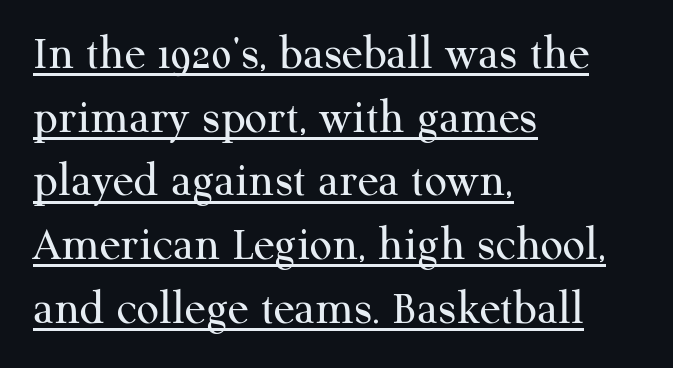
{"serif": "yes", "italic": "no", "bold": "no", "weight": "regular", "width": "normal", "stroke_contrast": "medium", "x_height": "medium", "monospaced": "no", "underline": "yes", "align": "left", "line_spacing": "normal", "line_spacing_ratio": 1.3, "letter_spacing": "normal", "letter_spacing_em": 0.0, "glyph_px": 49}
